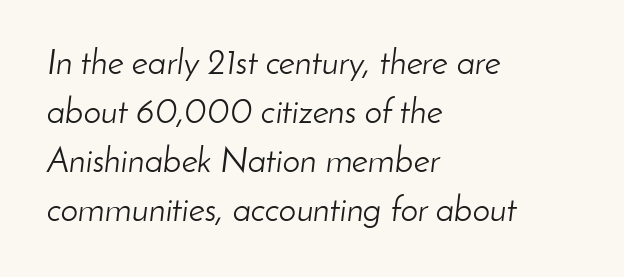
Q: Is the text bold? A: No.
Q: Is the text italic (slanted)? A: Yes, it leans right by about 8 degrees.
Q: Is the text underlined? A: No.
Q: How is the paragraph aligned? A: Left-aligned.
Q: Is the spacing between letters normal or unusually wide? A: Normal.
Q: Is the spacing between lines tight, normal or loose? A: Normal.
Q: Width (condensed, normal, or wide)? A: Normal.
Q: Stroke contrast? A: Low.
Q: x-height? A: Small.
Q: Monospaced? A: No.
